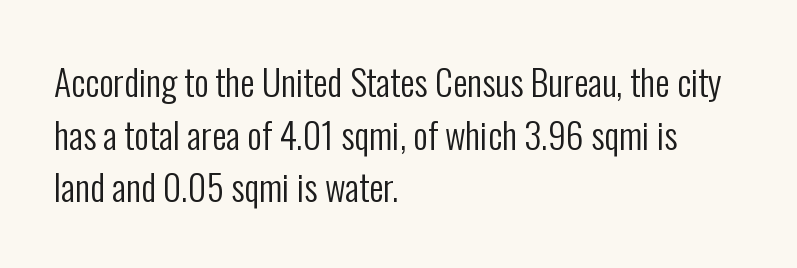
This sample uses plain, unmodified letter spacing. No word sits above an underline. Line beginnings align vertically; line endings do not. The letters stand upright; this is a roman face.
